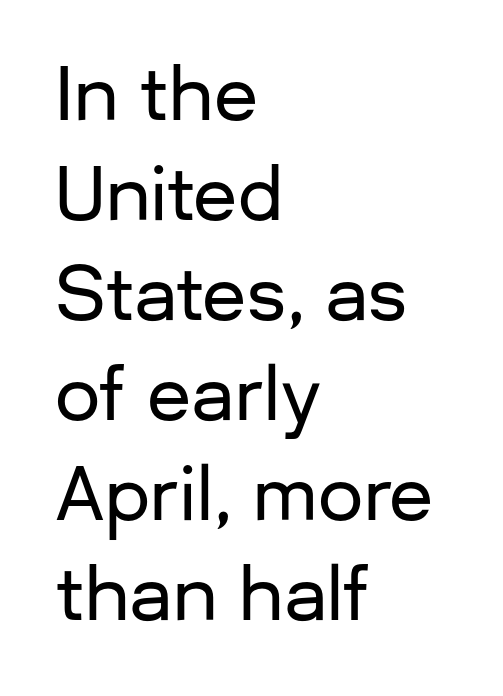
The lines in this sample share a left origin and differ only in where they stop. Lines of text with bare space underneath. Baseline-to-baseline distance is the conventional proportion of letter height. Ascenders rise straight up at ninety degrees. Each letter keeps its own natural width here, so spacing adapts to shape. Font category for this specimen: sans-serif.
